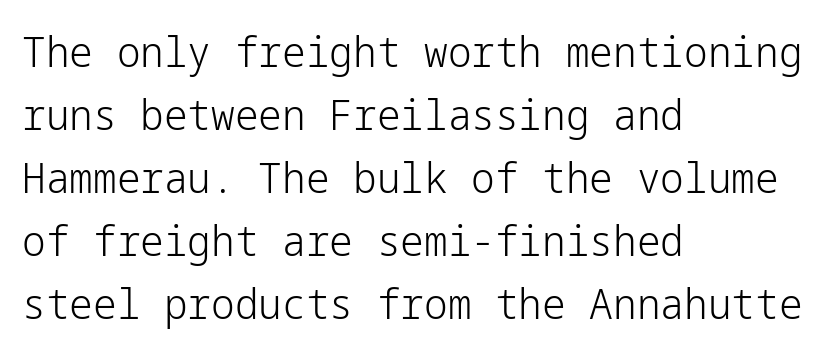
{"serif": "no", "italic": "no", "bold": "no", "weight": "light", "width": "normal", "stroke_contrast": "low", "x_height": "medium", "underline": "no", "align": "left", "line_spacing": "normal", "line_spacing_ratio": 1.5, "letter_spacing": "normal", "letter_spacing_em": 0.0, "glyph_px": 42}
